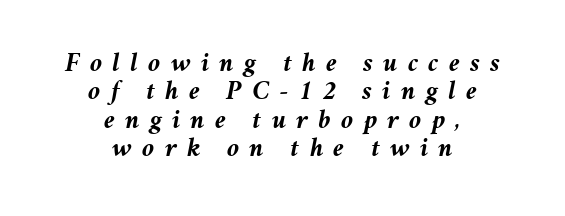
The image shows 27 px bold type, italic (leaning right); set centered, tight line spacing (1.05x), unusually wide letter spacing (+0.38 em), not underlined.
